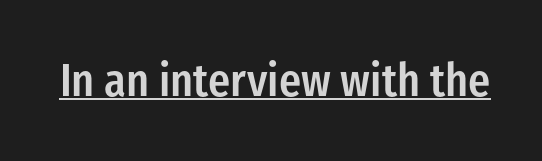
Q: Is the text bold? A: Semi-bold.
Q: Is the text italic (slanted)? A: No, it is upright.
Q: Is the typeface a serif or a sans-serif typeface? A: Sans-serif.
Q: Is the text underlined? A: Yes.
Q: Is the spacing between letters normal or unusually wide? A: Normal.
Q: Width (condensed, normal, or wide)? A: Condensed.
Q: Stroke contrast? A: Low.
Q: x-height? A: Medium.
Q: Monospaced? A: No.
